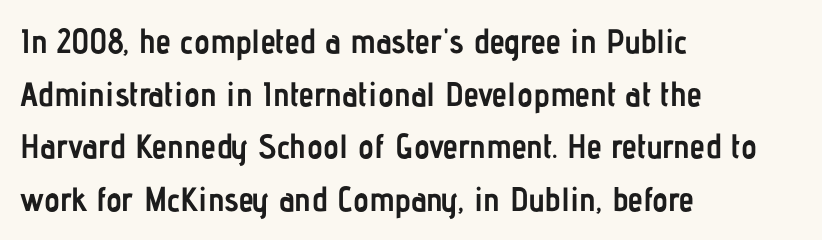
Q: Is the text bold? A: Yes.
Q: Is the text italic (slanted)? A: No, it is upright.
Q: Is the typeface a serif or a sans-serif typeface? A: Sans-serif.
Q: Is the text underlined? A: No.
Q: How is the paragraph aligned? A: Left-aligned.
Q: Is the spacing between letters normal or unusually wide? A: Normal.
Q: Is the spacing between lines tight, normal or loose? A: Normal.
Q: Width (condensed, normal, or wide)? A: Condensed.
Q: Stroke contrast? A: Low.
Q: x-height? A: Medium.
Q: Monospaced? A: No.
